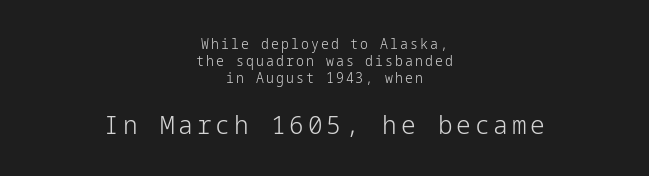
{"italic": "no", "bold": "no", "underline": "no", "align": "center", "line_spacing_ratio": 1.21, "larger_block": "second", "size_ratio": 1.86, "glyph_px": 26}
